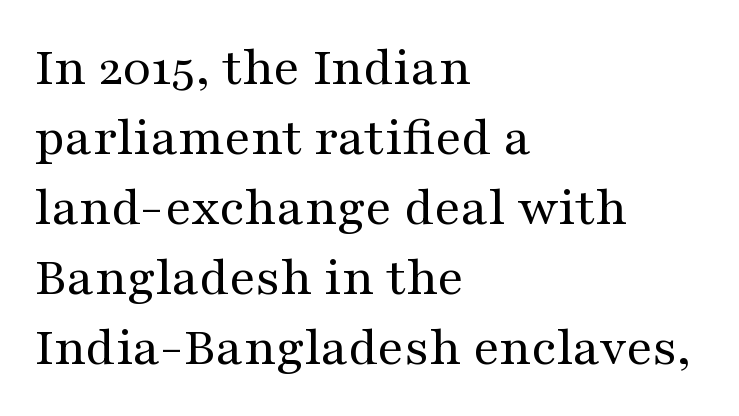
{"serif": "yes", "italic": "no", "bold": "no", "weight": "regular", "width": "wide", "stroke_contrast": "medium", "x_height": "medium", "monospaced": "no", "underline": "no", "align": "left", "line_spacing": "normal", "line_spacing_ratio": 1.25, "letter_spacing": "normal", "letter_spacing_em": 0.0, "glyph_px": 56}
